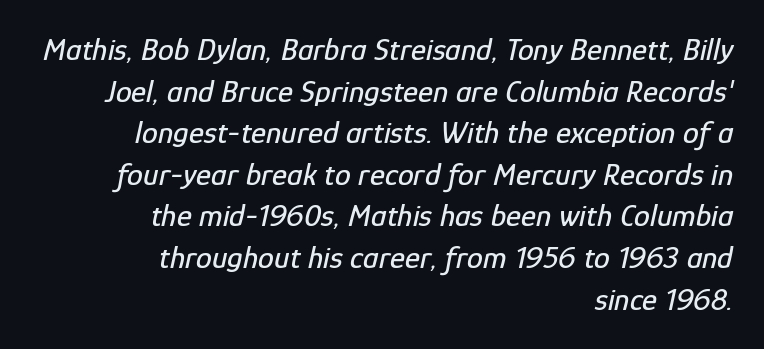
The image shows 32 px condensed type, italic (leaning right); set right-aligned, normal line spacing (1.3x), normal letter spacing, not underlined; low stroke contrast and a medium x-height.
